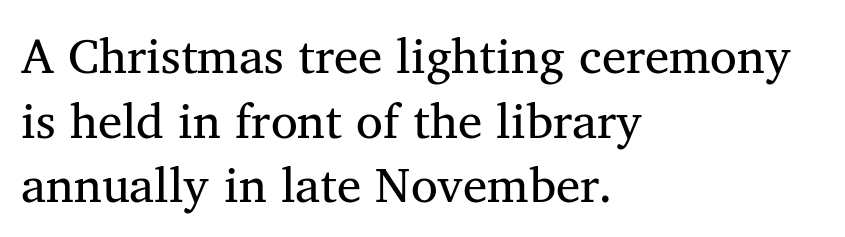
Q: Is the text bold? A: No.
Q: Is the typeface a serif or a sans-serif typeface? A: Serif.
Q: Is the text underlined? A: No.
Q: How is the paragraph aligned? A: Left-aligned.
Q: Is the spacing between letters normal or unusually wide? A: Normal.
Q: Is the spacing between lines tight, normal or loose? A: Normal.
Q: Width (condensed, normal, or wide)? A: Normal.
Q: Stroke contrast? A: Medium.
Q: x-height? A: Medium.
Q: Monospaced? A: No.
